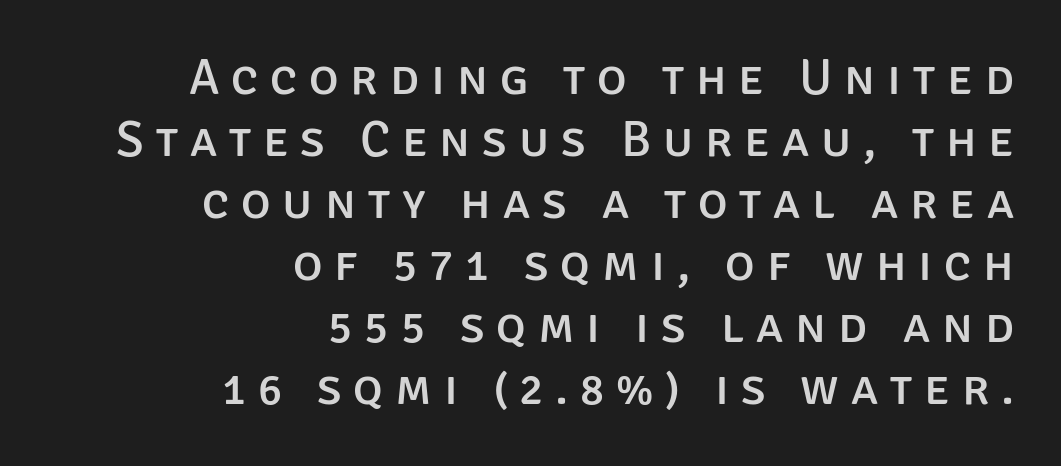
{"serif": "no", "italic": "no", "width": "normal", "stroke_contrast": "low", "x_height": "large", "monospaced": "no", "underline": "no", "align": "right", "line_spacing_ratio": 1.24, "letter_spacing": "wide", "letter_spacing_em": 0.24, "glyph_px": 50}
